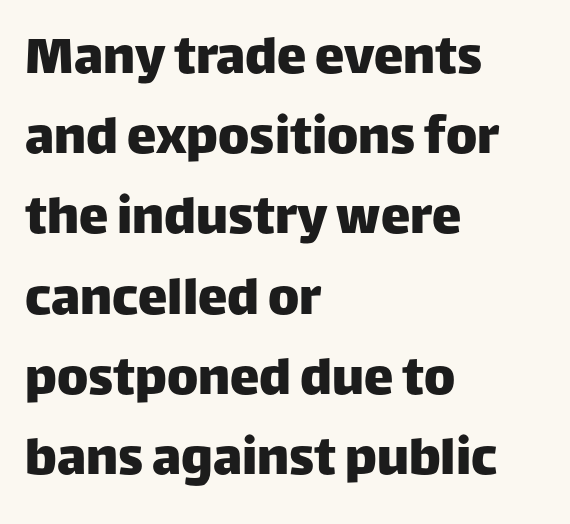
Q: Is the text italic (slanted)? A: No, it is upright.
Q: Is the typeface a serif or a sans-serif typeface? A: Sans-serif.
Q: Is the text underlined? A: No.
Q: How is the paragraph aligned? A: Left-aligned.
Q: Is the spacing between letters normal or unusually wide? A: Normal.
Q: Is the spacing between lines tight, normal or loose? A: Normal.
Q: Width (condensed, normal, or wide)? A: Normal.
Q: Stroke contrast? A: Low.
Q: x-height? A: Large.
Q: Monospaced? A: No.
